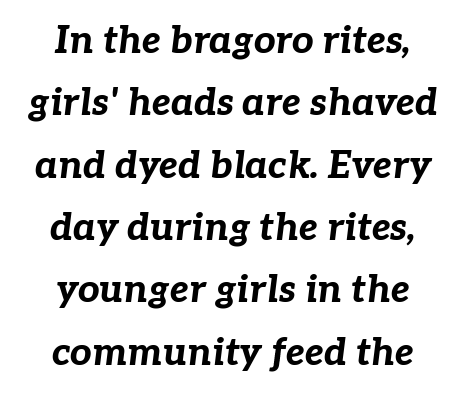
{"italic": "yes", "lean": "right", "slant_degrees": 7, "bold": "yes", "weight": "bold", "width": "normal", "stroke_contrast": "low", "x_height": "medium", "monospaced": "no", "underline": "no", "align": "center", "line_spacing": "normal", "line_spacing_ratio": 1.64, "letter_spacing": "normal", "letter_spacing_em": 0.0, "glyph_px": 38}
